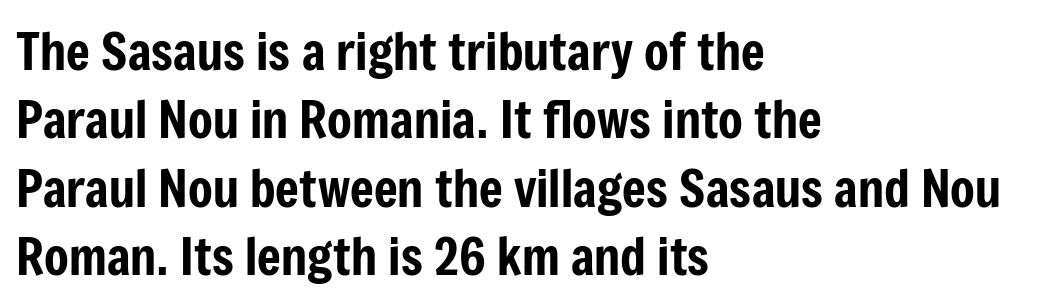
The image shows 51 px condensed sans-serif type, upright; set left-aligned, normal line spacing (1.34x), normal letter spacing, not underlined; low stroke contrast and a medium x-height.
